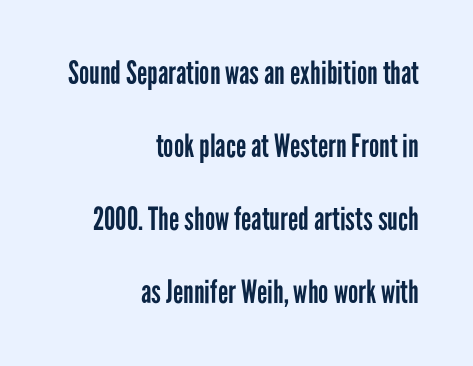
Q: Is the text bold? A: No.
Q: Is the text italic (slanted)? A: No, it is upright.
Q: Is the typeface a serif or a sans-serif typeface? A: Sans-serif.
Q: Is the text underlined? A: No.
Q: How is the paragraph aligned? A: Right-aligned.
Q: Is the spacing between letters normal or unusually wide? A: Normal.
Q: Is the spacing between lines tight, normal or loose? A: Loose.
Q: Width (condensed, normal, or wide)? A: Condensed.
Q: Stroke contrast? A: Low.
Q: x-height? A: Medium.
Q: Monospaced? A: No.
